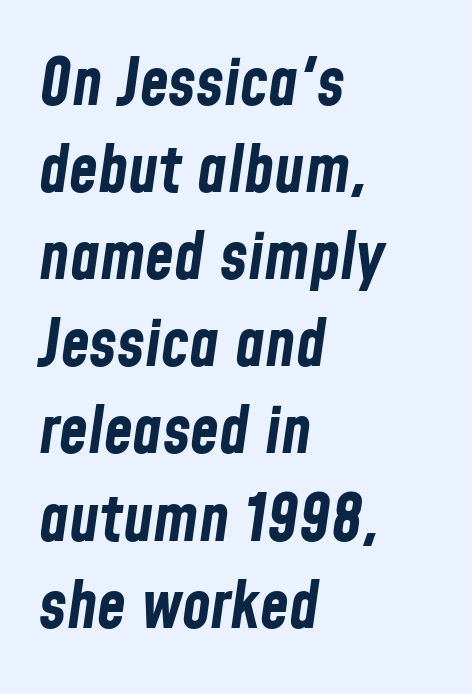
{"italic": "yes", "lean": "right", "slant_degrees": 8, "bold": "yes", "weight": "bold", "width": "condensed", "stroke_contrast": "low", "x_height": "medium", "monospaced": "no", "underline": "no", "align": "left", "line_spacing": "normal", "line_spacing_ratio": 1.32, "letter_spacing": "normal", "letter_spacing_em": 0.0, "glyph_px": 66}
